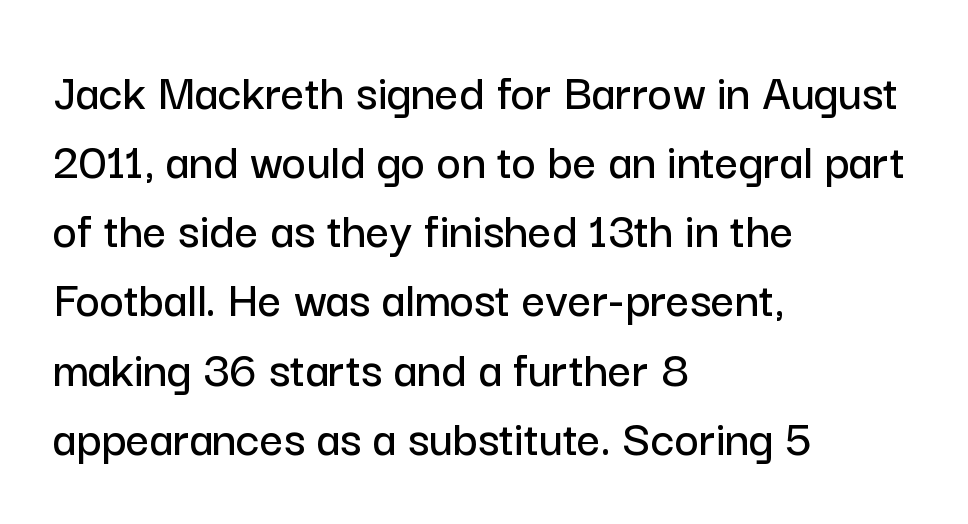
Q: Is the text italic (slanted)? A: No, it is upright.
Q: Is the typeface a serif or a sans-serif typeface? A: Sans-serif.
Q: Is the text underlined? A: No.
Q: How is the paragraph aligned? A: Left-aligned.
Q: Is the spacing between letters normal or unusually wide? A: Normal.
Q: Is the spacing between lines tight, normal or loose? A: Normal.
Q: Width (condensed, normal, or wide)? A: Normal.
Q: Stroke contrast? A: Low.
Q: x-height? A: Medium.
Q: Monospaced? A: No.
